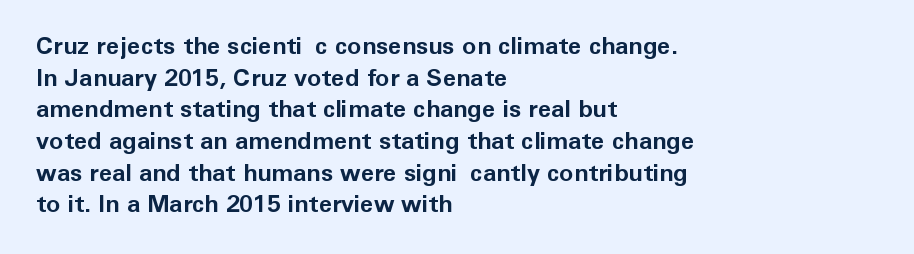
Q: Is the text bold? A: Yes.
Q: Is the text italic (slanted)? A: No, it is upright.
Q: Is the text underlined? A: No.
Q: How is the paragraph aligned? A: Left-aligned.
Q: Is the spacing between letters normal or unusually wide? A: Normal.
Q: Is the spacing between lines tight, normal or loose? A: Normal.
